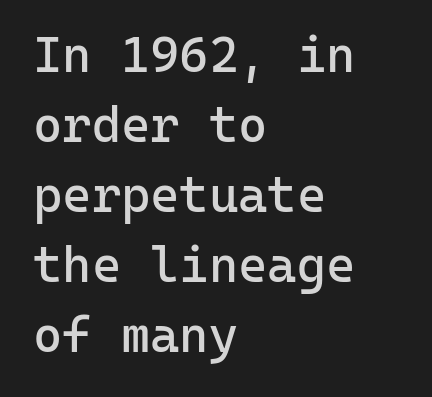
The image shows 50 px regular-weight sans-serif type, upright, monospaced; set left-aligned, normal line spacing (1.4x), normal letter spacing, not underlined; low stroke contrast and a medium x-height.
